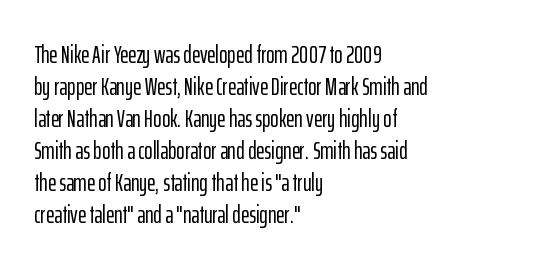
Q: Is the text italic (slanted)? A: No, it is upright.
Q: Is the text underlined? A: No.
Q: How is the paragraph aligned? A: Left-aligned.
Q: Is the spacing between letters normal or unusually wide? A: Normal.
Q: Is the spacing between lines tight, normal or loose? A: Normal.
